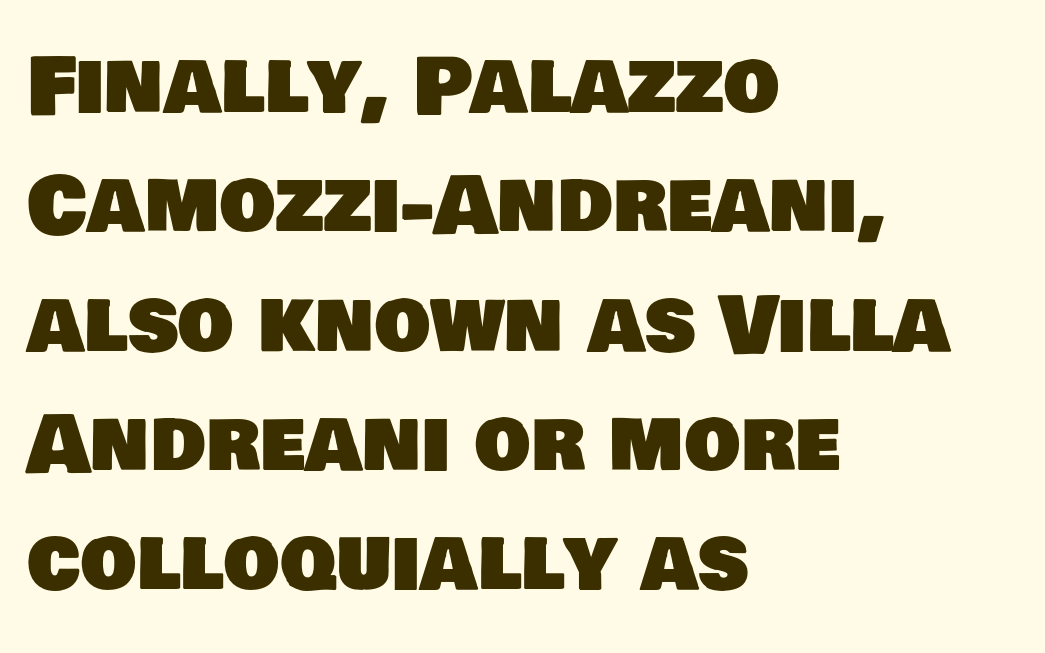
{"serif": "no", "width": "normal", "stroke_contrast": "low", "x_height": "large", "monospaced": "no", "underline": "no", "align": "left", "line_spacing": "normal", "line_spacing_ratio": 1.51, "letter_spacing": "normal", "letter_spacing_em": 0.0, "glyph_px": 79}
